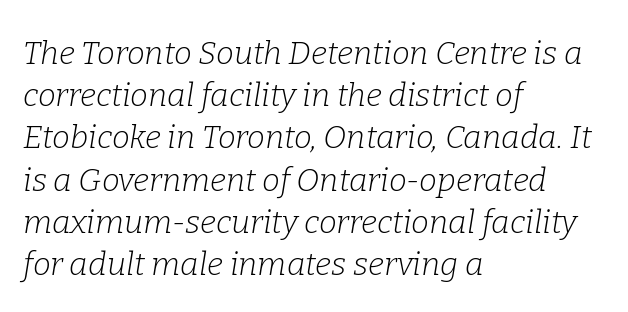
Small tapered or slab feet sit at the stroke ends, so this counts as serif. Clear beneath every line of the passage. Rendered with sloped, italic letterforms. There is no visible air inserted between adjacent glyphs. The leading is moderate, giving the passage an even texture.
